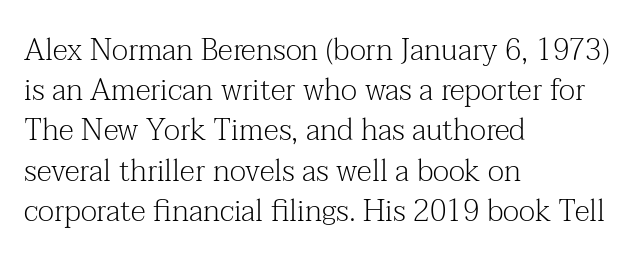
This is the regular roman posture of the typeface. No word sits above an underline. Does extra space separate the letters? No, they use regular spacing. Here the designer chose a conventional face with non-uniform glyph widths. The type family on display is of the serif kind.
